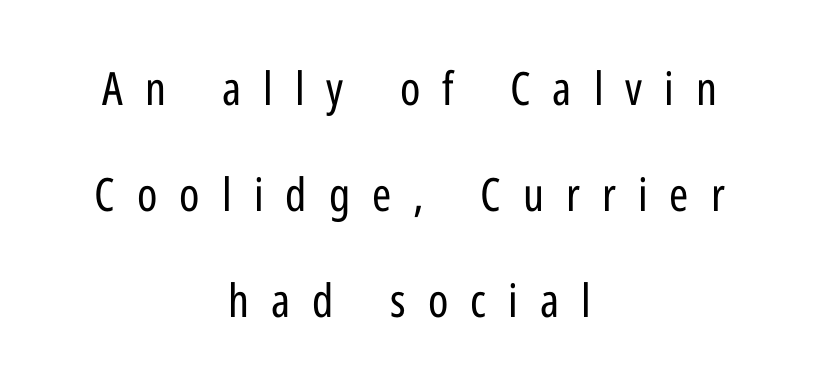
The passage shown is typed in a proportional face where columns would drift. Italic: no, the glyphs are upright roman. Reading down the block, each line starts at a different indent, mirrored at its end. Letters have the restrained weight of plain body copy at most.
